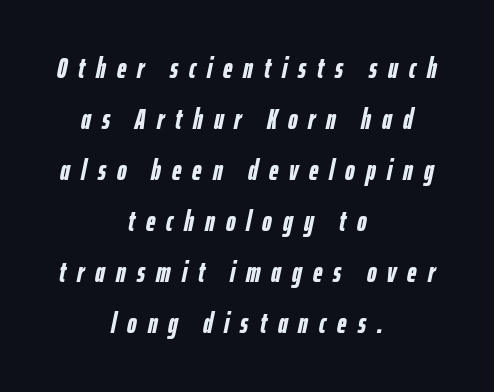
Q: Is the text bold? A: Yes.
Q: Is the text italic (slanted)? A: Yes, it leans right by about 12 degrees.
Q: Is the text underlined? A: No.
Q: How is the paragraph aligned? A: Centered.
Q: Is the spacing between letters normal or unusually wide? A: Unusually wide.
Q: Width (condensed, normal, or wide)? A: Condensed.
Q: Stroke contrast? A: Low.
Q: x-height? A: Medium.
Q: Monospaced? A: No.
